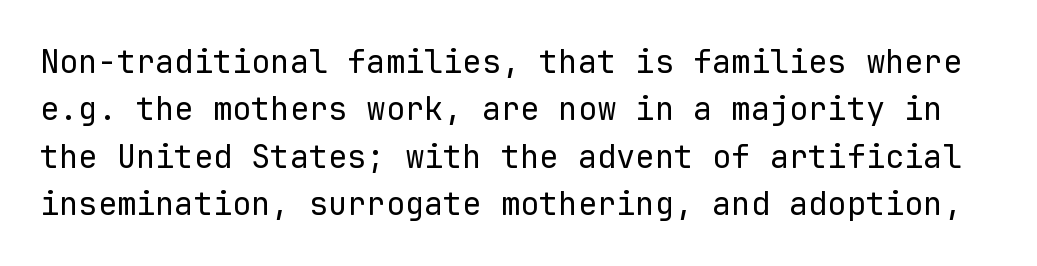
Q: Is the text bold? A: No.
Q: Is the text italic (slanted)? A: No, it is upright.
Q: Is the typeface a serif or a sans-serif typeface? A: Sans-serif.
Q: Is the text underlined? A: No.
Q: Is the spacing between letters normal or unusually wide? A: Normal.
Q: Is the spacing between lines tight, normal or loose? A: Normal.
Q: Width (condensed, normal, or wide)? A: Normal.
Q: Stroke contrast? A: Low.
Q: x-height? A: Medium.
Q: Monospaced? A: Yes.
